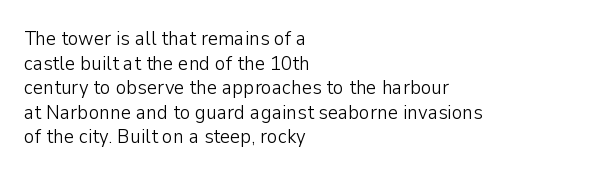
Casual observation: everything's shoved over to the left. This is not heavy type; no bold has been used. Italic? Not at all — the glyphs are vertical. The space beneath each line is pristine and unruled. No extra tracking has been applied to these lines.
